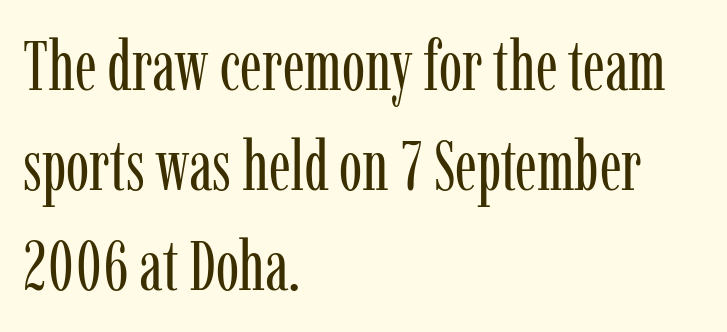
Q: Is the text bold? A: No.
Q: Is the text italic (slanted)? A: No, it is upright.
Q: Is the typeface a serif or a sans-serif typeface? A: Serif.
Q: Is the text underlined? A: No.
Q: How is the paragraph aligned? A: Left-aligned.
Q: Is the spacing between letters normal or unusually wide? A: Normal.
Q: Is the spacing between lines tight, normal or loose? A: Normal.
Q: Width (condensed, normal, or wide)? A: Condensed.
Q: Stroke contrast? A: Low.
Q: x-height? A: Medium.
Q: Monospaced? A: No.
